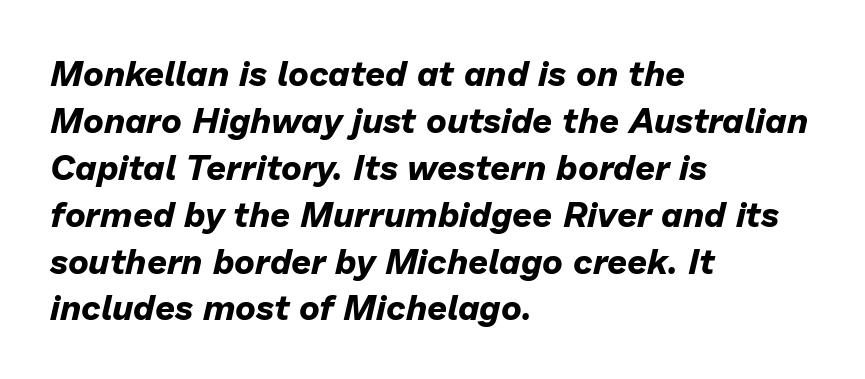
Every row of glyphs begins at an identical x-position on the left. Beneath every word, the page is bare. Emphasis-style slanted type is in use. You could not count columns in this text — the font is proportionally spaced. The line-height multiplier appears to be the usual default.
